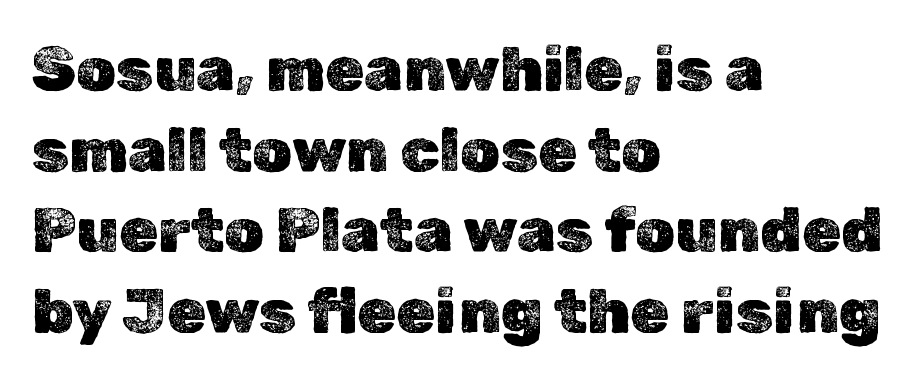
Q: Is the text italic (slanted)? A: No, it is upright.
Q: Is the text underlined? A: No.
Q: How is the paragraph aligned? A: Left-aligned.
Q: Is the spacing between letters normal or unusually wide? A: Normal.
Q: Is the spacing between lines tight, normal or loose? A: Normal.
Q: Width (condensed, normal, or wide)? A: Normal.
Q: x-height? A: Medium.
Q: Monospaced? A: No.
